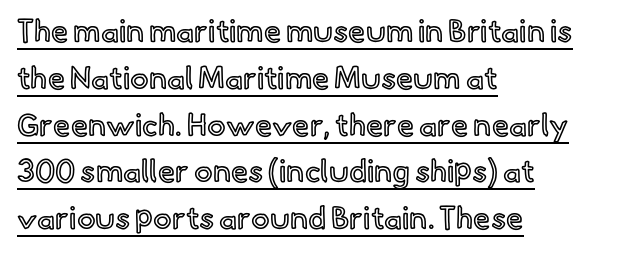
The image shows 31 px text type, upright; set left-aligned, normal line spacing (1.51x), normal letter spacing, underlined; a small x-height.
